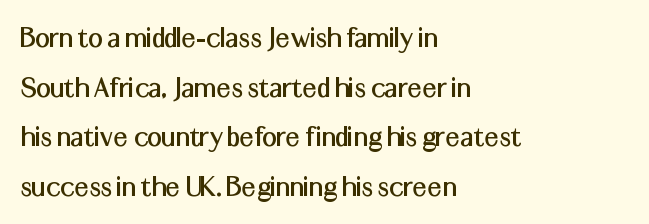
Q: Is the text italic (slanted)? A: No, it is upright.
Q: Is the typeface a serif or a sans-serif typeface? A: Sans-serif.
Q: Is the text underlined? A: No.
Q: How is the paragraph aligned? A: Left-aligned.
Q: Is the spacing between letters normal or unusually wide? A: Normal.
Q: Is the spacing between lines tight, normal or loose? A: Normal.
Q: Width (condensed, normal, or wide)? A: Normal.
Q: Stroke contrast? A: Medium.
Q: x-height? A: Medium.
Q: Monospaced? A: No.
